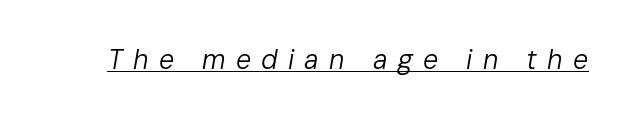
Q: Is the text bold? A: No.
Q: Is the text italic (slanted)? A: Yes, it leans right by about 10 degrees.
Q: Is the text underlined? A: Yes.
Q: Is the spacing between letters normal or unusually wide? A: Unusually wide.
